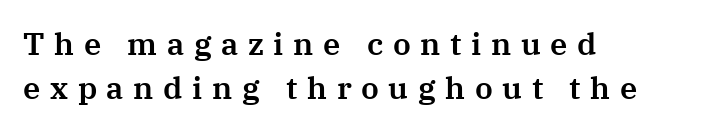
The image shows 31 px serif type, upright; set left-aligned, normal line spacing (1.41x), unusually wide letter spacing (+0.31 em), not underlined; medium stroke contrast and a medium x-height.
